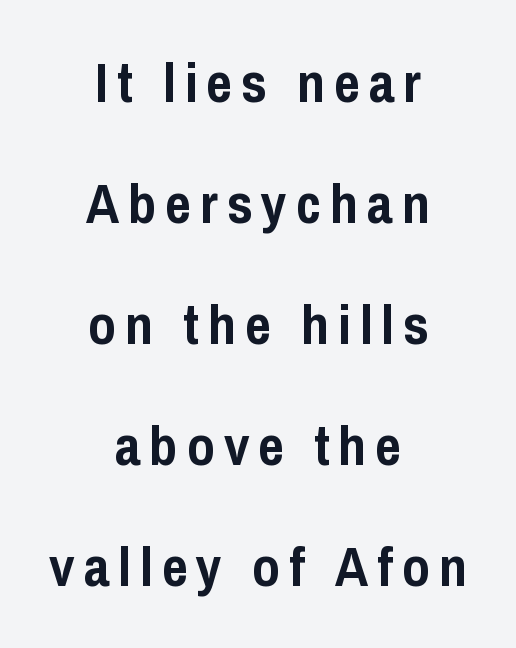
{"serif": "no", "italic": "no", "bold": "yes", "weight": "semibold", "width": "condensed", "stroke_contrast": "low", "x_height": "medium", "monospaced": "no", "underline": "no", "align": "center", "line_spacing": "loose", "line_spacing_ratio": 2.16, "glyph_px": 56}
